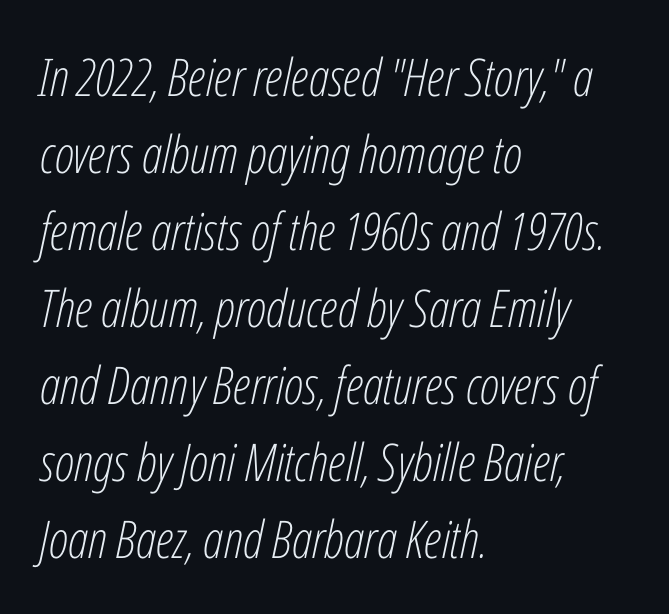
{"italic": "yes", "lean": "right", "slant_degrees": 12, "bold": "no", "weight": "light", "width": "condensed", "stroke_contrast": "low", "x_height": "medium", "monospaced": "no", "underline": "no", "align": "left", "line_spacing": "normal", "line_spacing_ratio": 1.48, "letter_spacing": "normal", "letter_spacing_em": 0.0, "glyph_px": 52}
